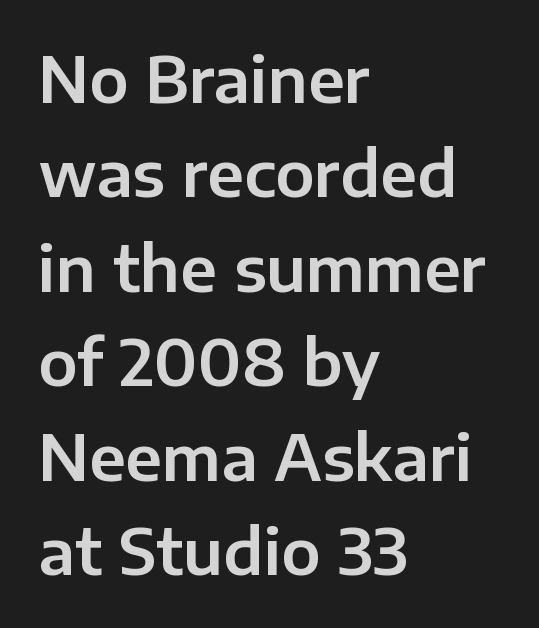
The compositor pushed each line to the left boundary. The face used here is proportionally spaced, like ordinary book or web type. The face used here is rendered with its standard letterfit. Does the type have serifs? No, each stem ends abruptly.
